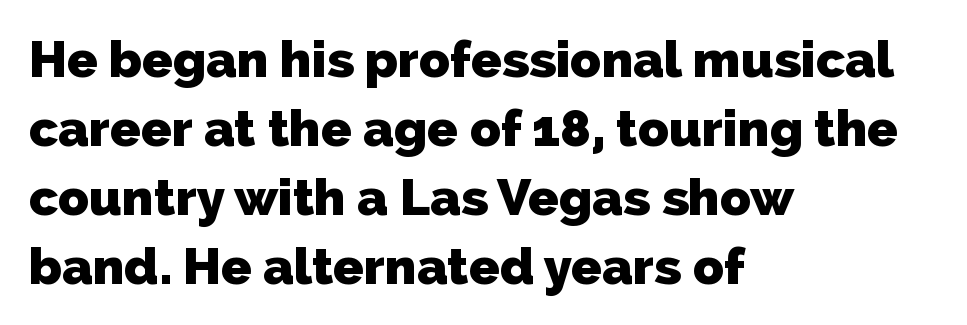
{"serif": "no", "bold": "yes", "weight": "heavy", "width": "normal", "stroke_contrast": "low", "x_height": "medium", "monospaced": "no", "underline": "no", "align": "left", "line_spacing": "normal", "line_spacing_ratio": 1.35, "letter_spacing": "normal", "letter_spacing_em": 0.0, "glyph_px": 51}
